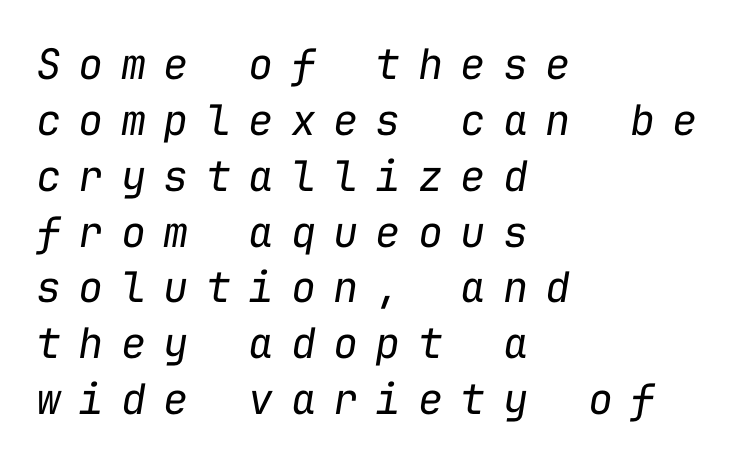
{"italic": "yes", "lean": "right", "slant_degrees": 9, "bold": "no", "weight": "regular", "width": "normal", "stroke_contrast": "low", "x_height": "medium", "monospaced": "yes", "underline": "no", "align": "left", "line_spacing": "normal", "line_spacing_ratio": 1.33, "letter_spacing": "wide", "letter_spacing_em": 0.41, "glyph_px": 42}
